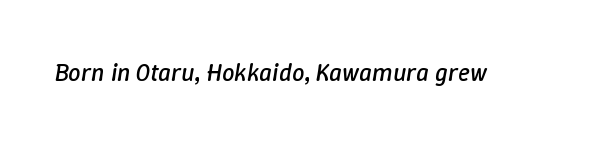
The image shows 25 px text type, italic (leaning right); set normal letter spacing, not underlined.
